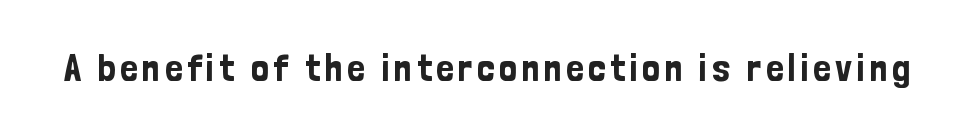
The image shows 39 px condensed sans-serif type, upright; set not underlined; low stroke contrast and a medium x-height.
